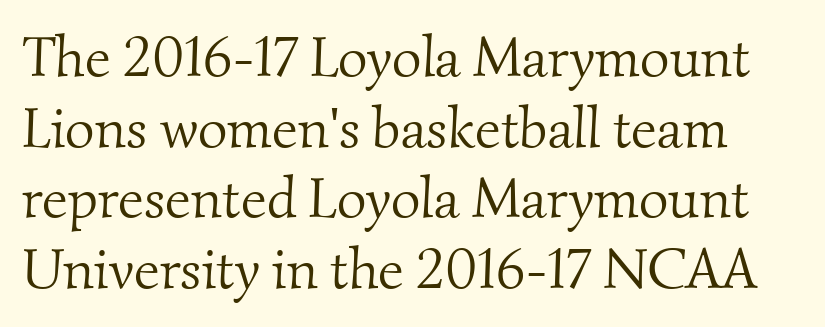
The image shows 57 px light serif type; set line spacing 1.24x, normal letter spacing, not underlined; medium stroke contrast and a small x-height.
